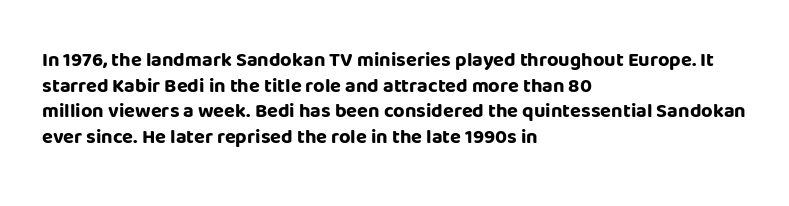
The image shows 20 px bold type, upright; set left-aligned, normal line spacing (1.28x), normal letter spacing, not underlined.
